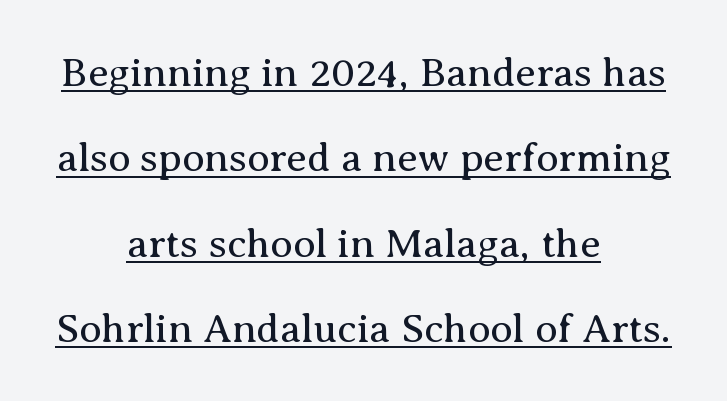
Varying glyph widths throughout — classic text-font behaviour. Typeset on center — no edge is straight. These lines keep a tight, regular rhythm from letter to letter. What kind of face is this? One with serifs. The typesetting does not lean heavy: it is not bold.
